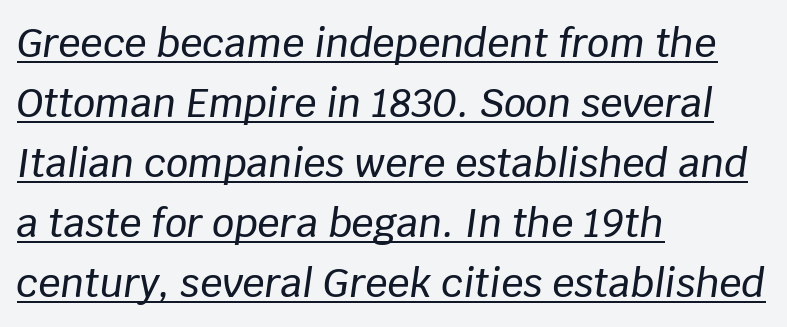
The image shows 39 px text type, italic (leaning right); set left-aligned, normal line spacing (1.54x), normal letter spacing, underlined; low stroke contrast and a large x-height.
